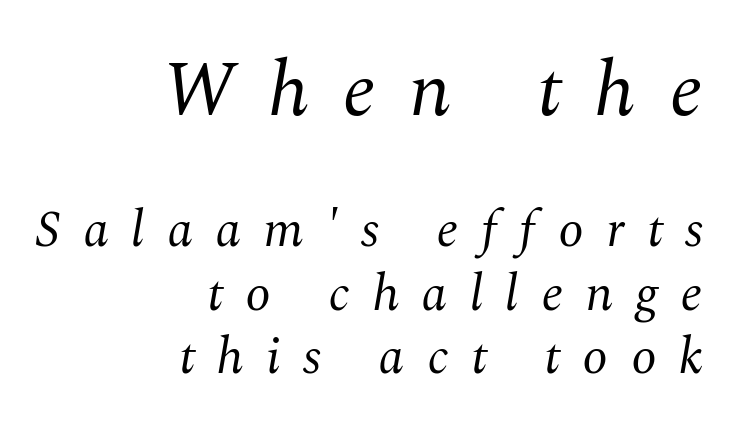
The image shows 77 px regular-weight serif type, italic (leaning right); set right-aligned, normal line spacing (1.25x), unusually wide letter spacing (+0.44 em), not underlined; the first (top) block is 1.51x larger; medium stroke contrast and a medium x-height.
